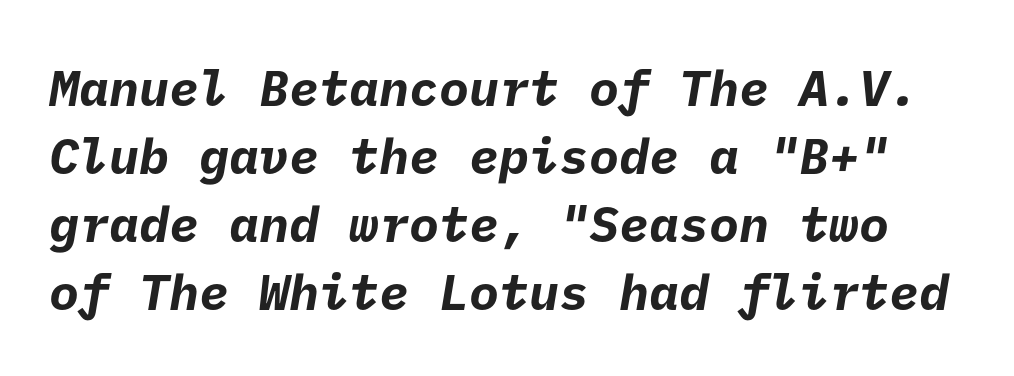
Q: Is the text bold? A: Yes.
Q: Is the typeface a serif or a sans-serif typeface? A: Sans-serif.
Q: Is the text underlined? A: No.
Q: Is the spacing between letters normal or unusually wide? A: Normal.
Q: Is the spacing between lines tight, normal or loose? A: Normal.
Q: Width (condensed, normal, or wide)? A: Normal.
Q: Stroke contrast? A: Low.
Q: x-height? A: Medium.
